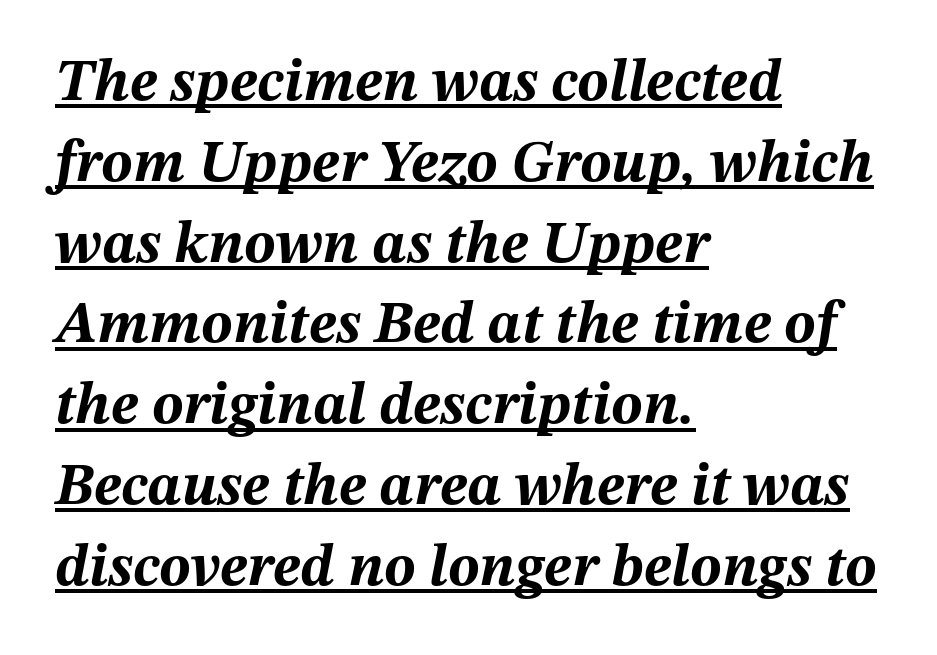
Q: Is the text bold? A: Yes.
Q: Is the text italic (slanted)? A: Yes, it leans right by about 12 degrees.
Q: Is the text underlined? A: Yes.
Q: How is the paragraph aligned? A: Left-aligned.
Q: Is the spacing between letters normal or unusually wide? A: Normal.
Q: Is the spacing between lines tight, normal or loose? A: Normal.
Q: Width (condensed, normal, or wide)? A: Normal.
Q: Stroke contrast? A: Medium.
Q: x-height? A: Medium.
Q: Monospaced? A: No.
